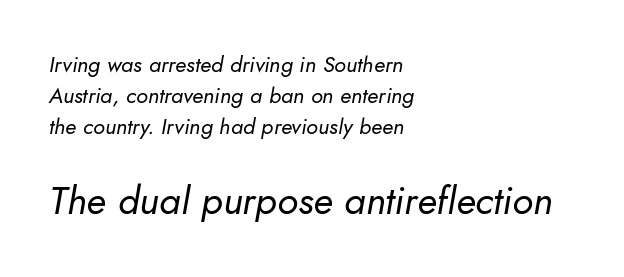
{"italic": "yes", "lean": "right", "slant_degrees": 10, "bold": "no", "weight": "regular", "width": "normal", "stroke_contrast": "low", "x_height": "small", "monospaced": "no", "underline": "no", "align": "left", "line_spacing": "normal", "line_spacing_ratio": 1.4, "letter_spacing": "normal", "letter_spacing_em": 0.0, "larger_block": "second", "size_ratio": 1.77, "glyph_px": 39}
